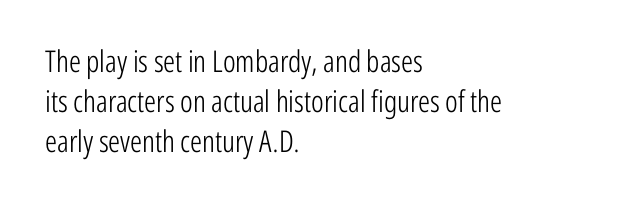
{"serif": "no", "italic": "no", "bold": "no", "weight": "light", "width": "condensed", "stroke_contrast": "low", "x_height": "medium", "monospaced": "no", "underline": "no", "align": "left", "line_spacing": "normal", "line_spacing_ratio": 1.34, "letter_spacing": "normal", "letter_spacing_em": 0.0, "glyph_px": 30}
